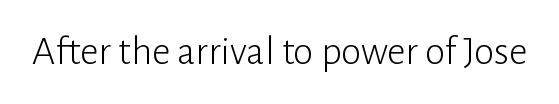
I'd call this a sans setting — the letters go barefoot. The zone under the glyphs is completely vacant. No chunkiness to these letters — they're not bold. The rendering uses natural spacing where letterforms have individual widths. You can tell it's not italic because the verticals are truly vertical. Tracking value appears to be zero — textbook default spacing.
